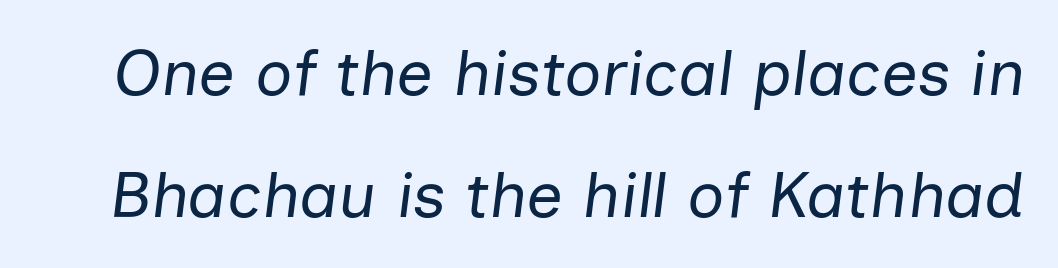
Q: Is the text bold? A: No.
Q: Is the text italic (slanted)? A: Yes, it leans right by about 7 degrees.
Q: Is the text underlined? A: No.
Q: Is the spacing between letters normal or unusually wide? A: Normal.
Q: Width (condensed, normal, or wide)? A: Normal.
Q: Stroke contrast? A: Low.
Q: x-height? A: Medium.
Q: Monospaced? A: No.
